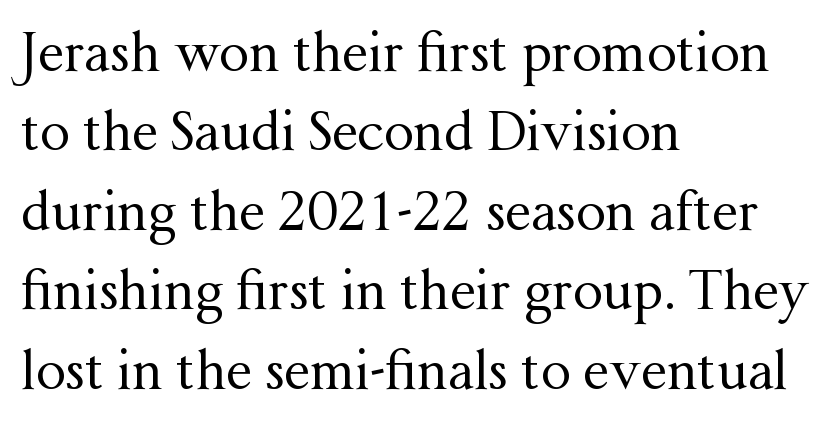
The axis of the letterforms is exactly vertical. This is serif lettering, the kind often seen in printed books. A clean baseline with only descenders dipping below it. Which margin do the lines hug? The left one — the right edge is uneven. The vertical gap from one line to the next is medium.
